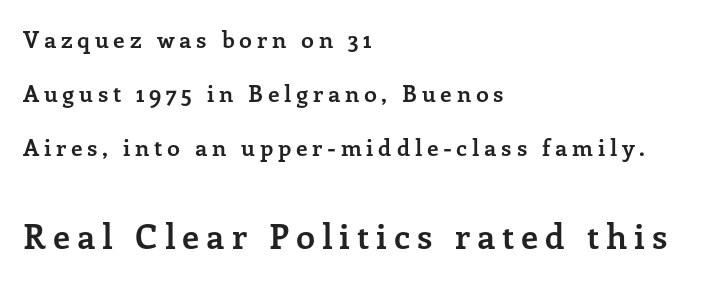
Q: Is the text bold? A: Yes.
Q: Is the text italic (slanted)? A: No, it is upright.
Q: Is the typeface a serif or a sans-serif typeface? A: Serif.
Q: Is the text underlined? A: No.
Q: How is the paragraph aligned? A: Left-aligned.
Q: Is the spacing between letters normal or unusually wide? A: Unusually wide.
Q: Is the spacing between lines tight, normal or loose? A: Loose.
Q: Which block of text is set in a larger size, the first (top) or the second (bottom)? A: The second (bottom) one.
Q: Width (condensed, normal, or wide)? A: Normal.
Q: Stroke contrast? A: Low.
Q: x-height? A: Medium.
Q: Monospaced? A: No.
